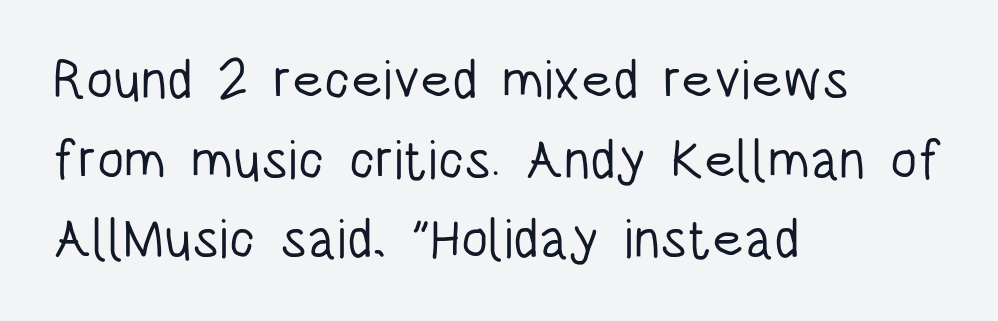
{"serif": "no", "italic": "no", "bold": "no", "weight": "light", "width": "condensed", "stroke_contrast": "low", "x_height": "large", "monospaced": "no", "underline": "no", "align": "left", "line_spacing": "normal", "line_spacing_ratio": 1.45, "letter_spacing": "normal", "letter_spacing_em": 0.0, "glyph_px": 55}
